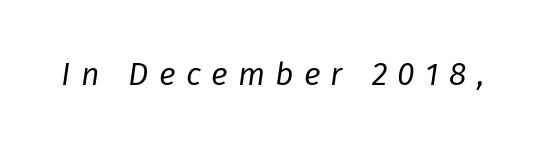
The rendering uses natural spacing where letterforms have individual widths. Short note: letters widely spaced. The area under the type is left untouched. Observe the lean: these are italic letterforms. On a weight scale, this lands at 450 or below.
